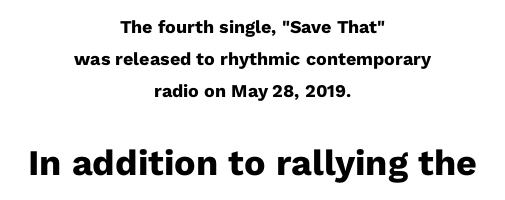
Only glyphs here, with clear space below each row. Each letter keeps its own natural width here, so spacing adapts to shape. The face used here is rendered with its standard letterfit. I'd call this a sans setting — the letters go barefoot. Typesetter's note — lower block bumped up in size, upper block left smaller.
